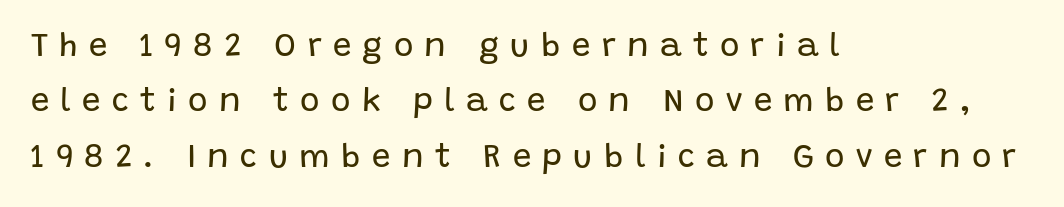
Q: Is the text bold? A: No.
Q: Is the text italic (slanted)? A: No, it is upright.
Q: Is the typeface a serif or a sans-serif typeface? A: Sans-serif.
Q: Is the text underlined? A: No.
Q: How is the paragraph aligned? A: Left-aligned.
Q: Is the spacing between letters normal or unusually wide? A: Unusually wide.
Q: Is the spacing between lines tight, normal or loose? A: Normal.
Q: Width (condensed, normal, or wide)? A: Normal.
Q: Stroke contrast? A: Low.
Q: x-height? A: Large.
Q: Monospaced? A: No.
